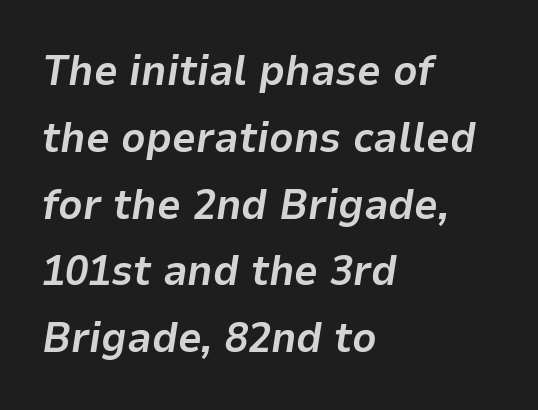
The image shows 42 px bold type, italic (leaning right); set left-aligned, normal line spacing (1.59x), normal letter spacing, not underlined; low stroke contrast and a medium x-height.
